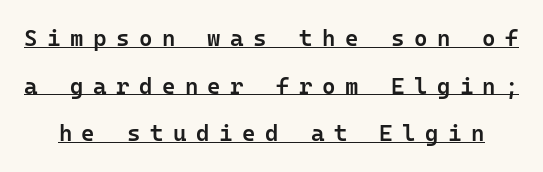
{"italic": "no", "bold": "semi", "underline": "yes", "line_spacing": "loose", "line_spacing_ratio": 2.07, "letter_spacing": "wide", "letter_spacing_em": 0.41, "glyph_px": 23}
